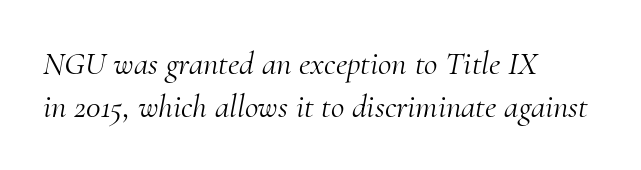
Q: Is the text bold? A: No.
Q: Is the text italic (slanted)? A: Yes, it leans right by about 10 degrees.
Q: Is the typeface a serif or a sans-serif typeface? A: Serif.
Q: Is the text underlined? A: No.
Q: How is the paragraph aligned? A: Left-aligned.
Q: Is the spacing between letters normal or unusually wide? A: Normal.
Q: Is the spacing between lines tight, normal or loose? A: Normal.
Q: Width (condensed, normal, or wide)? A: Normal.
Q: Stroke contrast? A: Medium.
Q: x-height? A: Small.
Q: Monospaced? A: No.
